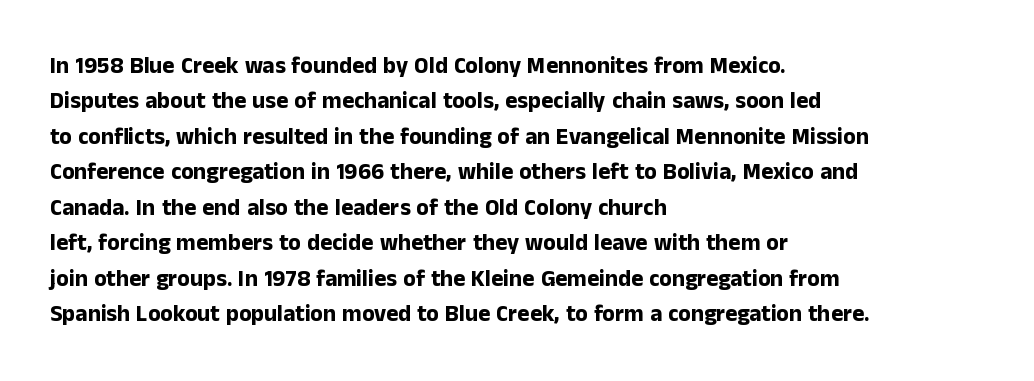
{"italic": "no", "bold": "yes", "underline": "no", "align": "left", "line_spacing": "normal", "line_spacing_ratio": 1.54, "letter_spacing": "normal", "letter_spacing_em": 0.0, "glyph_px": 23}
